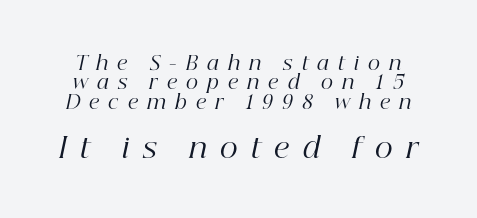
{"serif": "yes", "italic": "yes", "lean": "right", "slant_degrees": 12, "bold": "no", "weight": "regular", "width": "normal", "stroke_contrast": "high", "x_height": "medium", "monospaced": "no", "underline": "no", "line_spacing": "tight", "line_spacing_ratio": 1.02, "letter_spacing": "wide", "letter_spacing_em": 0.48, "larger_block": "second", "size_ratio": 1.47, "glyph_px": 28}
